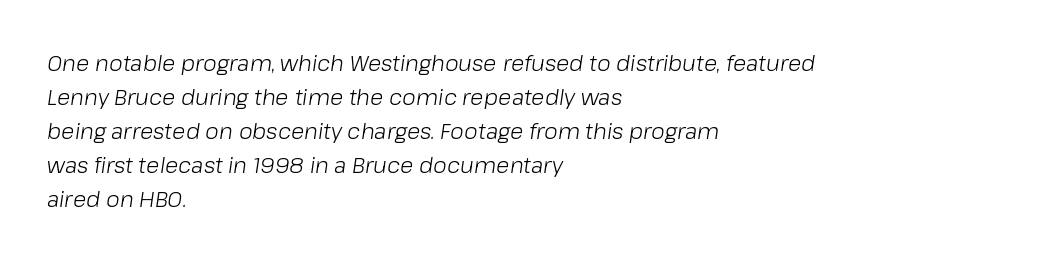
The image shows 22 px text type, italic (leaning right); set left-aligned, normal line spacing (1.55x), normal letter spacing, not underlined.
